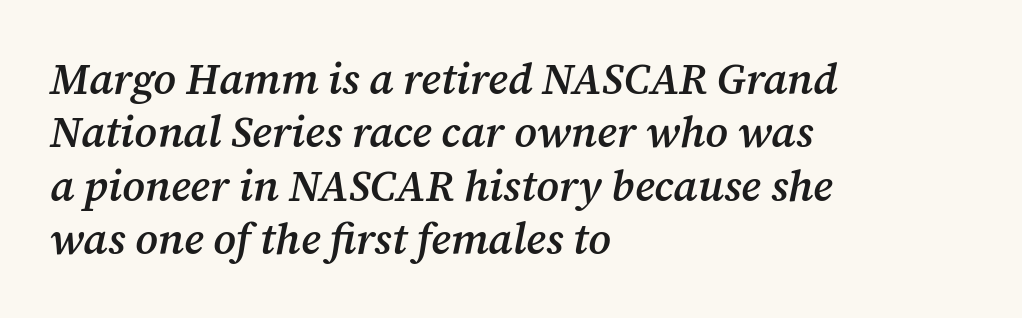
{"serif": "yes", "italic": "yes", "lean": "right", "slant_degrees": 12, "bold": "semi", "weight": "semibold", "width": "normal", "stroke_contrast": "medium", "x_height": "medium", "monospaced": "no", "underline": "no", "align": "left", "line_spacing_ratio": 1.24, "letter_spacing": "normal", "letter_spacing_em": 0.0, "glyph_px": 43}
